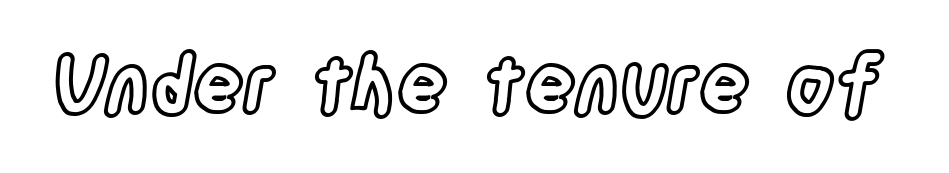
{"width": "condensed", "x_height": "large", "monospaced": "no", "underline": "no", "letter_spacing": "normal", "letter_spacing_em": 0.0, "glyph_px": 78}
